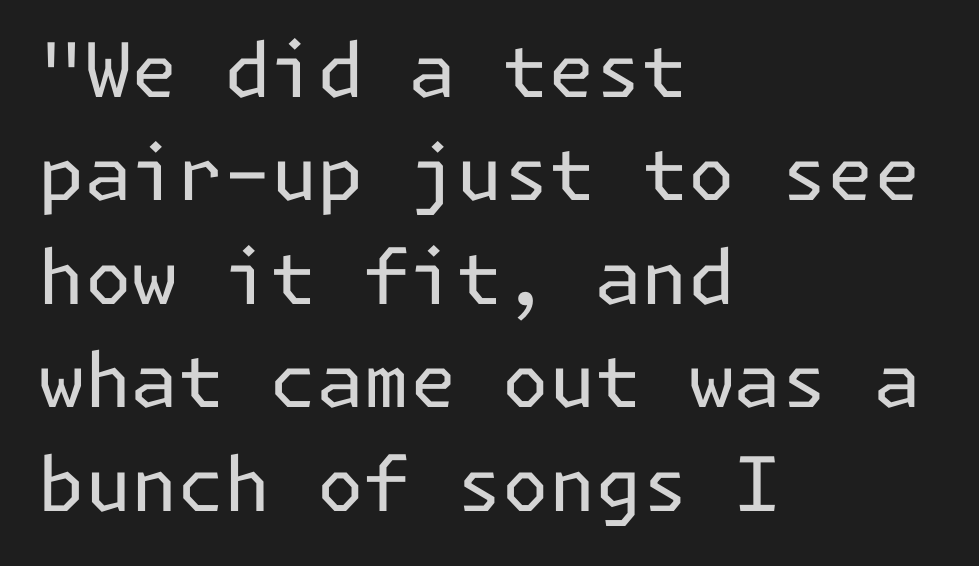
Q: Is the text bold? A: No.
Q: Is the text italic (slanted)? A: No, it is upright.
Q: Is the typeface a serif or a sans-serif typeface? A: Sans-serif.
Q: Is the text underlined? A: No.
Q: How is the paragraph aligned? A: Left-aligned.
Q: Is the spacing between letters normal or unusually wide? A: Normal.
Q: Is the spacing between lines tight, normal or loose? A: Normal.
Q: Width (condensed, normal, or wide)? A: Normal.
Q: Stroke contrast? A: Low.
Q: x-height? A: Medium.
